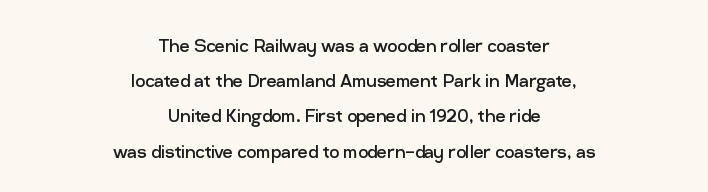
{"italic": "no", "bold": "no", "underline": "no", "align": "center", "line_spacing": "normal", "line_spacing_ratio": 1.6, "letter_spacing": "normal", "letter_spacing_em": 0.0, "glyph_px": 22}
